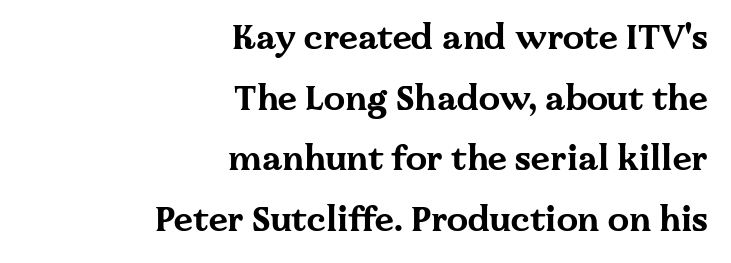
The image shows 34 px bold, wide serif type, upright; set right-aligned, line spacing 1.78x, normal letter spacing, not underlined; medium stroke contrast and a medium x-height.
